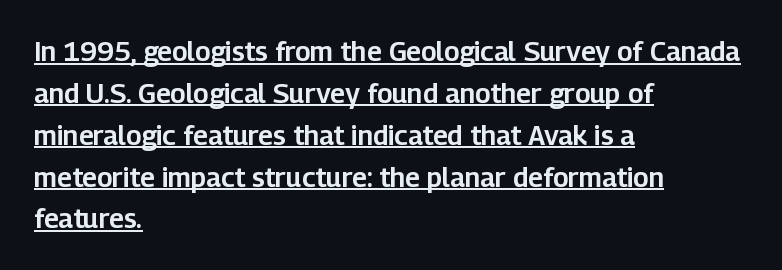
The image shows 27 px text type, upright; set left-aligned, normal line spacing (1.55x), normal letter spacing, underlined.
